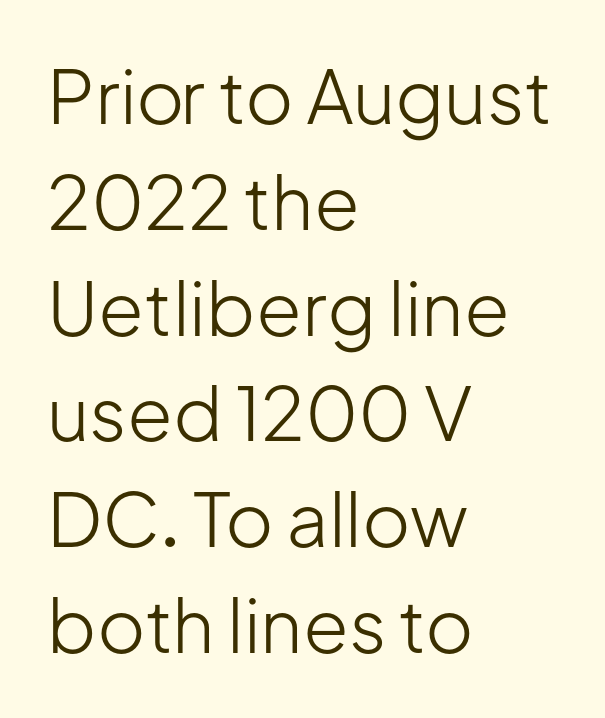
Is this a fixed-width face? No — the glyphs have proportional, varying widths. The passage shown is not underscored anywhere. In CSS terms this would be text-align: left. Vertically, the passage feels balanced, rows spaced as you'd expect. Stems and bowls with no extra thickness — not bold.
